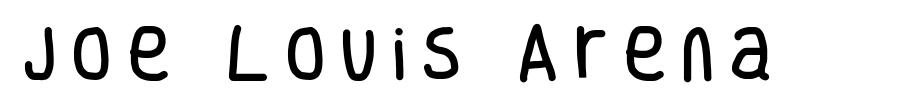
The image shows 59 px condensed sans-serif type, upright; set unusually wide letter spacing (+0.25 em), not underlined; low stroke contrast and a large x-height.
